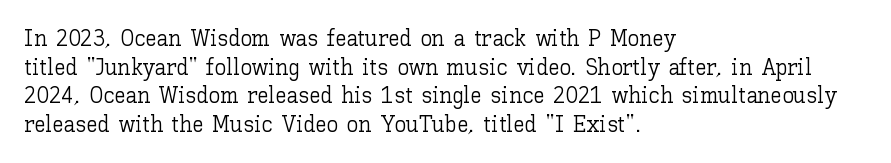
The lines sit at an ordinary, default distance from one another. The text block is weighted toward the left margin, trailing off unevenly rightward. Tracking value appears to be zero — textbook default spacing. Has an underline been added? It has not. Stroke mass is kept to a normal reading level or below.
